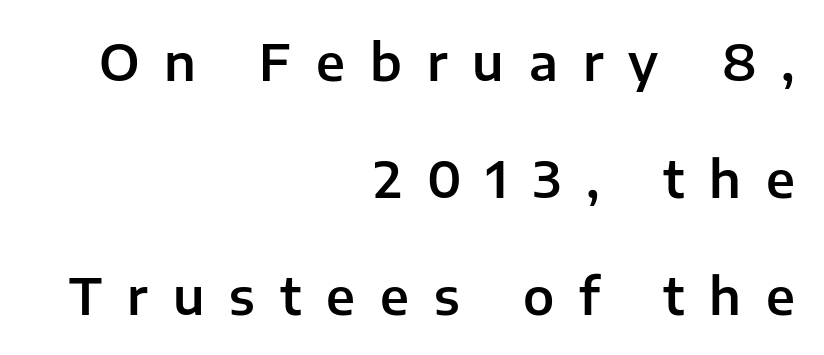
Are there feet on the stems? There aren't — it's a sans. Note the varied advance widths — an 'i' is clearly narrower than an 'm'. The ragged edge is on the left, which tells us the setting is flush right. Letters rest on an invisible, unmarked baseline.
